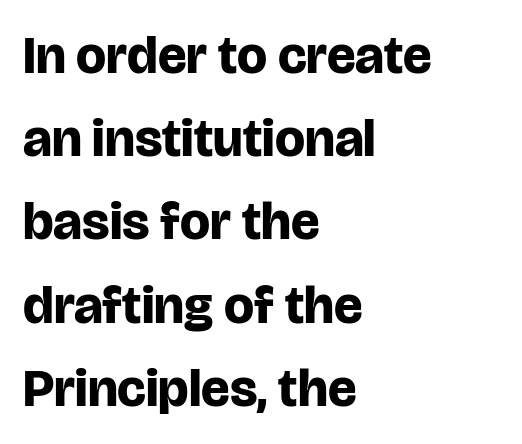
The image shows 53 px bold sans-serif type, upright; set left-aligned, normal line spacing (1.57x), normal letter spacing, not underlined; low stroke contrast and a large x-height.
